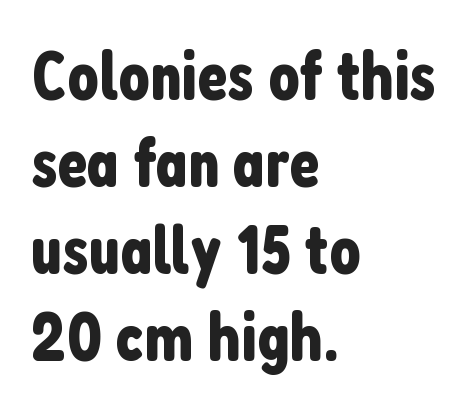
Q: Is the text italic (slanted)? A: No, it is upright.
Q: Is the typeface a serif or a sans-serif typeface? A: Sans-serif.
Q: Is the text underlined? A: No.
Q: How is the paragraph aligned? A: Left-aligned.
Q: Is the spacing between letters normal or unusually wide? A: Normal.
Q: Is the spacing between lines tight, normal or loose? A: Normal.
Q: Width (condensed, normal, or wide)? A: Condensed.
Q: Stroke contrast? A: Low.
Q: x-height? A: Medium.
Q: Monospaced? A: No.
